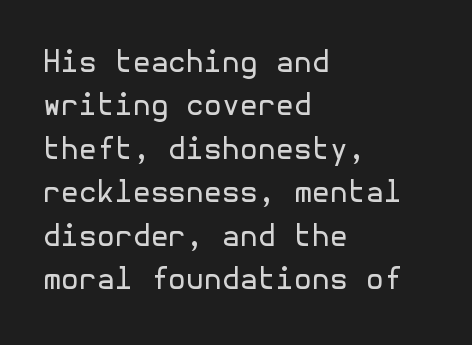
{"serif": "no", "italic": "no", "bold": "no", "weight": "regular", "width": "normal", "x_height": "medium", "underline": "no", "align": "left", "line_spacing": "normal", "line_spacing_ratio": 1.5, "letter_spacing": "normal", "letter_spacing_em": 0.0, "glyph_px": 29}
